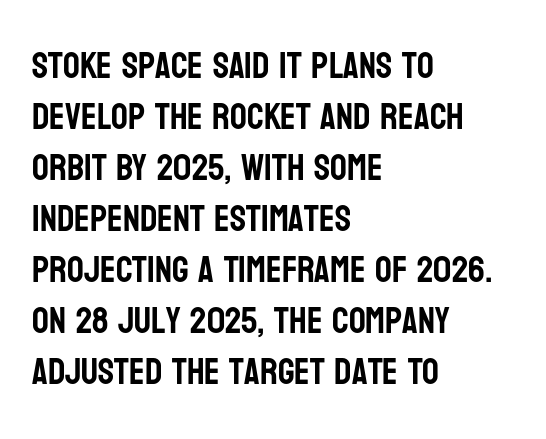
{"serif": "no", "italic": "no", "width": "condensed", "stroke_contrast": "low", "x_height": "large", "monospaced": "no", "underline": "no", "align": "left", "line_spacing": "normal", "line_spacing_ratio": 1.38, "letter_spacing": "normal", "letter_spacing_em": 0.0, "glyph_px": 37}
